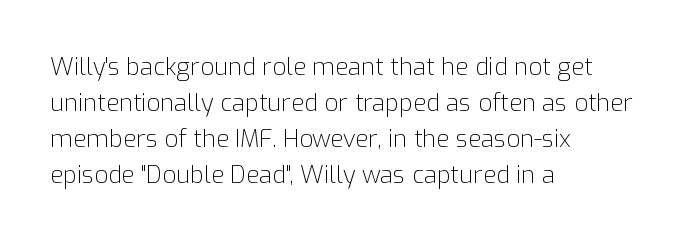
There is no visible air inserted between adjacent glyphs. The rendering anchors every line to the left-hand side. Counters stay open thanks to moderate or lighter strokes. Is there much room between lines? A standard amount, neither cramped nor airy. Type without underlining.
